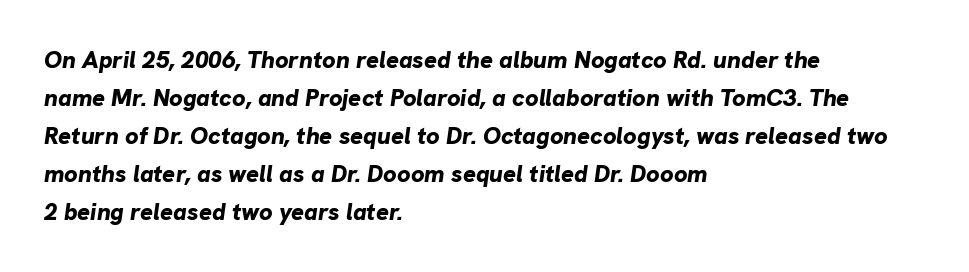
The typography opts for an oblique posture over an upright one. The rendering uses a moderate line-height, typical for paragraphs. These lines keep a tight, regular rhythm from letter to letter. The rendering uses a bold face; every stroke is thick and dark.
